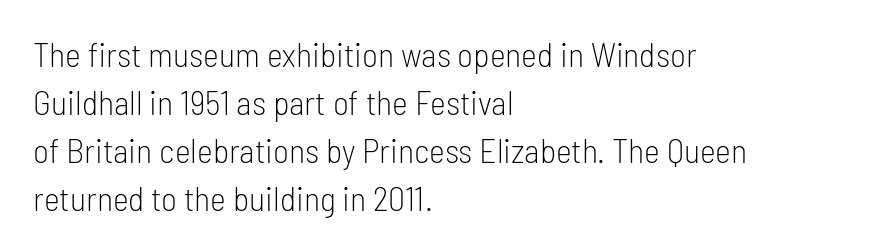
This sample is left-justified, so line endings fall wherever the words run out. Words float on clear page, feet unadorned. Nothing unusual about the tracking: characters are spaced as the font intends. A typesetter would call this proportional, since set widths differ per character. The text was rendered using a sans face with plain stroke endings.
